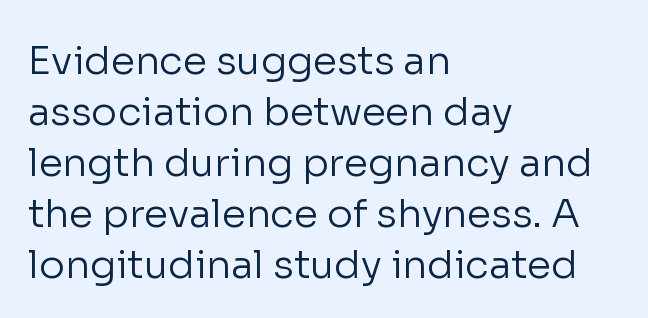
Is this a fixed-width face? No — the glyphs have proportional, varying widths. Letters rest on an invisible, unmarked baseline. The horizontal fit of the characters is conventional and even. Quick note: interline space is typical. Caption: face not bold, strokes unweighted. The rendering anchors every line to the left-hand side.
